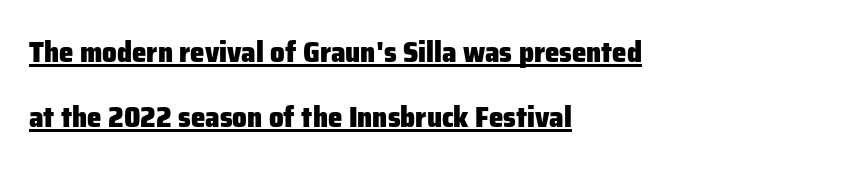
Q: Is the text bold? A: Yes.
Q: Is the text italic (slanted)? A: No, it is upright.
Q: Is the typeface a serif or a sans-serif typeface? A: Sans-serif.
Q: Is the text underlined? A: Yes.
Q: How is the paragraph aligned? A: Left-aligned.
Q: Is the spacing between letters normal or unusually wide? A: Normal.
Q: Is the spacing between lines tight, normal or loose? A: Loose.
Q: Width (condensed, normal, or wide)? A: Normal.
Q: Stroke contrast? A: Low.
Q: x-height? A: Medium.
Q: Monospaced? A: No.
